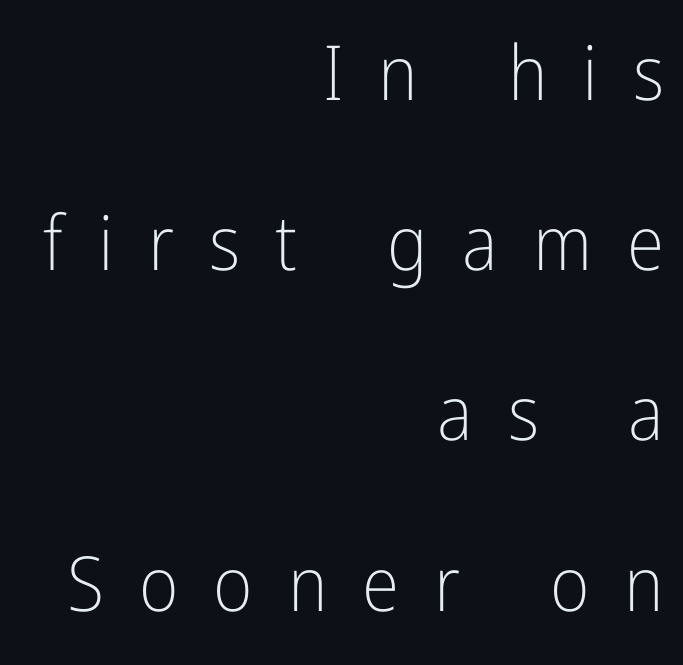
{"serif": "no", "italic": "no", "bold": "no", "weight": "light", "width": "condensed", "stroke_contrast": "low", "x_height": "medium", "monospaced": "no", "underline": "no", "align": "right", "line_spacing": "loose", "line_spacing_ratio": 2.24, "letter_spacing": "wide", "letter_spacing_em": 0.46, "glyph_px": 76}
